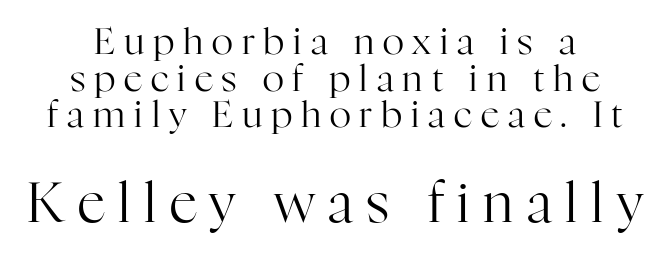
The image shows 55 px regular-weight serif type, upright; set centered, tight line spacing (0.99x), unusually wide letter spacing (+0.24 em), not underlined; the second (bottom) block is 1.49x larger; high stroke contrast and a medium x-height.
